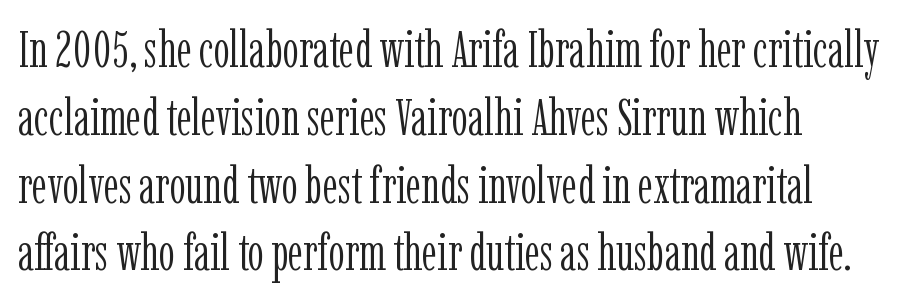
This is the regular roman posture of the typeface. Letters rest on an invisible, unmarked baseline. Proportional: the letters do not fall into vertical columns. Are there feet on the stems? There are — it's a serif.
